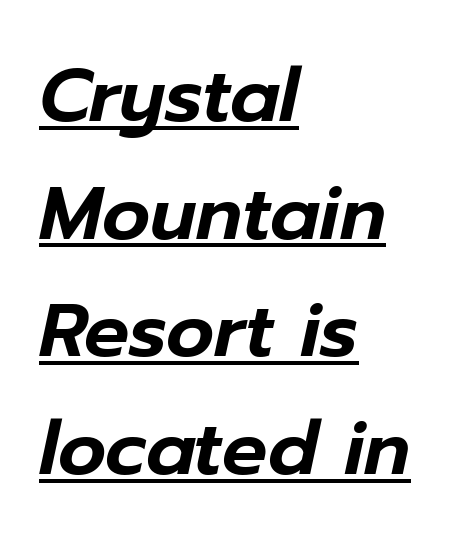
The image shows 75 px text type, italic (leaning right); set left-aligned, normal line spacing (1.57x), normal letter spacing, underlined; low stroke contrast and a medium x-height.
